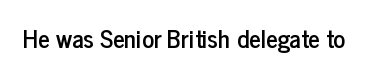
Q: Is the text italic (slanted)? A: No, it is upright.
Q: Is the text underlined? A: No.
Q: Is the spacing between letters normal or unusually wide? A: Normal.
